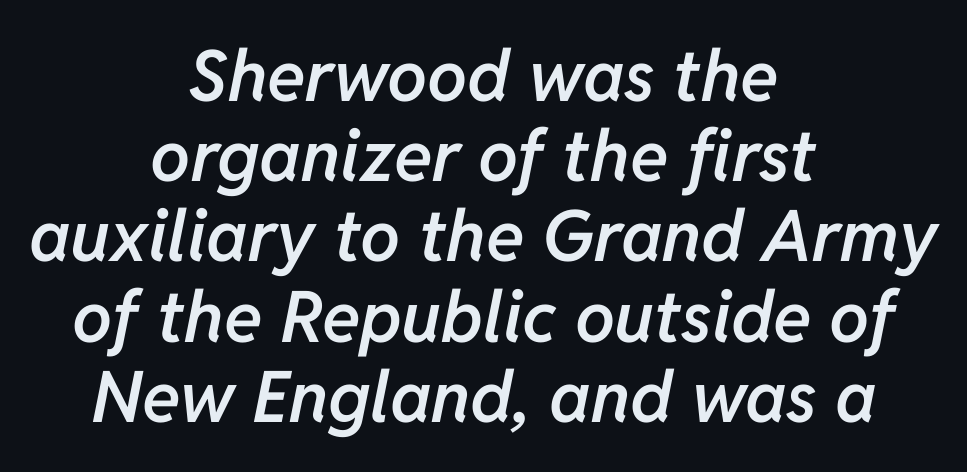
{"italic": "yes", "lean": "right", "slant_degrees": 11, "bold": "semi", "weight": "semibold", "width": "normal", "stroke_contrast": "low", "x_height": "medium", "monospaced": "no", "underline": "no", "align": "center", "line_spacing": "tight", "line_spacing_ratio": 1.13, "letter_spacing": "normal", "letter_spacing_em": 0.0, "glyph_px": 71}
